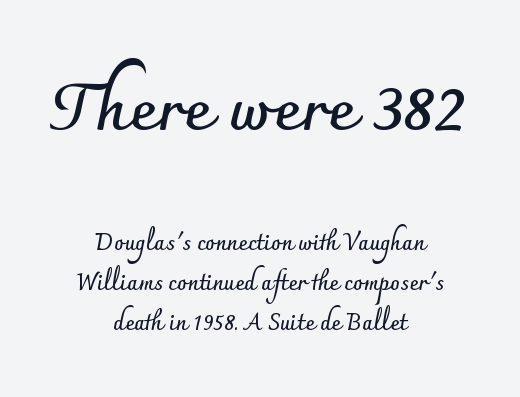
The image shows 66 px semibold sans-serif type; set centered, line spacing 1.82x, normal letter spacing, not underlined; the first (top) block is 3.0x larger; low stroke contrast and a small x-height.
